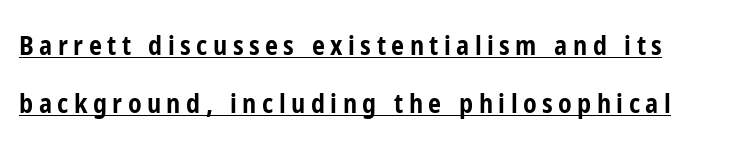
If you drew a line through each stem, it would be perfectly vertical. The strokes are fattened all the way to bold. Regarding leading, the lines here are spaced well apart. The tracking jumps out immediately: characters are airy and widely separated.
